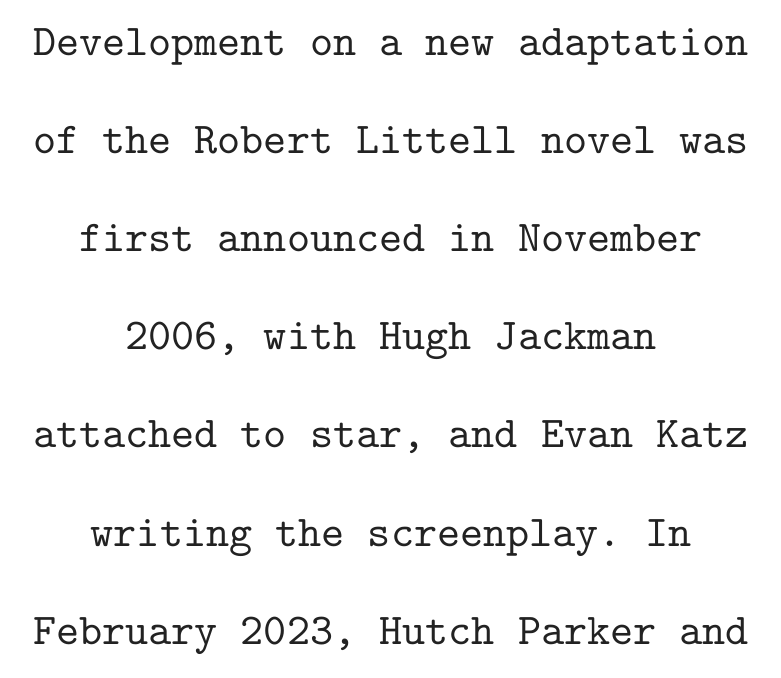
{"serif": "yes", "italic": "no", "width": "normal", "stroke_contrast": "low", "x_height": "medium", "monospaced": "yes", "underline": "no", "align": "center", "line_spacing": "loose", "line_spacing_ratio": 2.23, "letter_spacing": "normal", "letter_spacing_em": 0.0, "glyph_px": 44}
